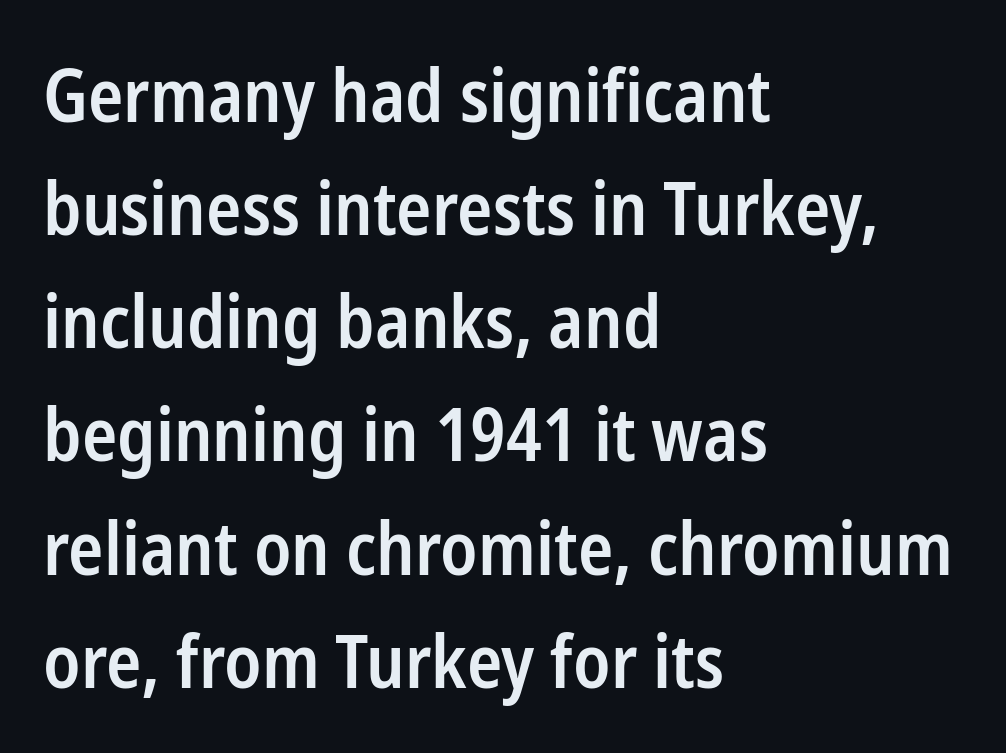
{"serif": "no", "italic": "no", "bold": "semi", "weight": "semibold", "width": "condensed", "stroke_contrast": "low", "x_height": "medium", "monospaced": "no", "underline": "no", "align": "left", "line_spacing": "normal", "line_spacing_ratio": 1.55, "letter_spacing": "normal", "letter_spacing_em": 0.0, "glyph_px": 73}
